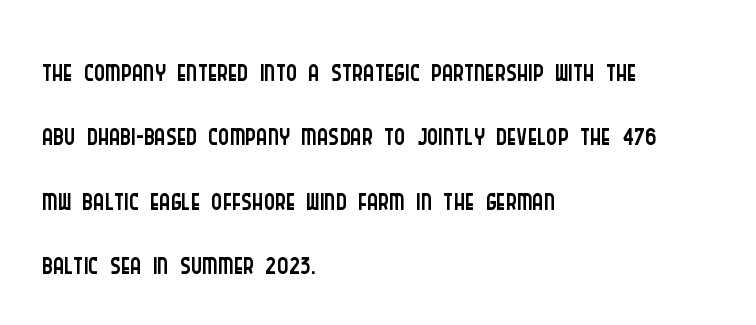
One glance says typical: line gaps are just what's usual. Spacing verdict: proportional, widths tailored to each character. Each word holds together tightly as a unit, with standard inter-letter gaps. Casual observation: everything's shoved over to the left. A light-to-regular cut is what we see here.
